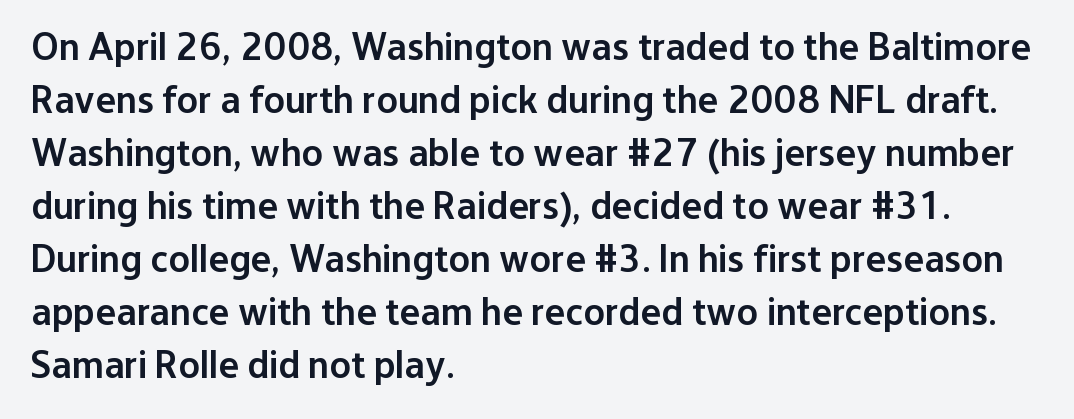
Q: Is the text bold? A: Semi-bold.
Q: Is the text italic (slanted)? A: No, it is upright.
Q: Is the typeface a serif or a sans-serif typeface? A: Sans-serif.
Q: Is the text underlined? A: No.
Q: How is the paragraph aligned? A: Left-aligned.
Q: Is the spacing between letters normal or unusually wide? A: Normal.
Q: Is the spacing between lines tight, normal or loose? A: Normal.
Q: Width (condensed, normal, or wide)? A: Normal.
Q: Stroke contrast? A: Low.
Q: x-height? A: Medium.
Q: Monospaced? A: No.
